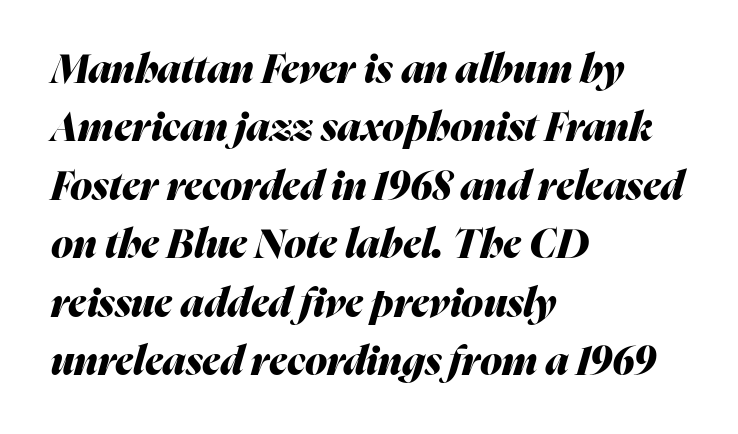
Does the weight exceed regular? Yes, all the way to bold. The paragraph shown leans on its left margin. The text carries the slant typical of an italic or oblique font. Nobody drew a line under any word here. Here the designer chose a conventional face with non-uniform glyph widths.
